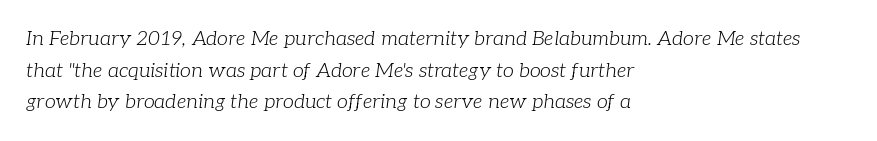
The image shows 20 px text type, italic (leaning right); set left-aligned, normal line spacing (1.58x), normal letter spacing, not underlined.
